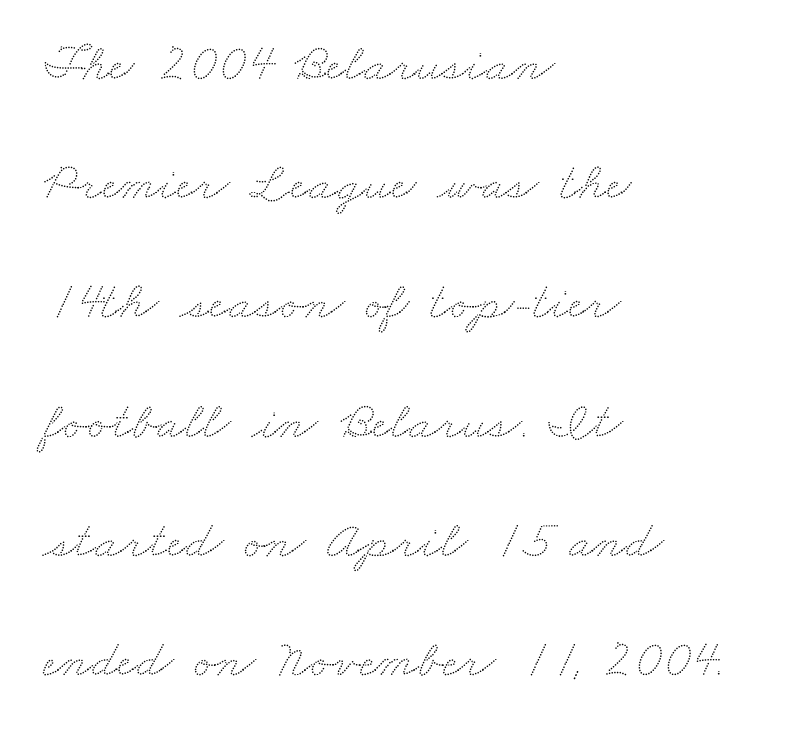
Each letter keeps its own natural width here, so spacing adapts to shape. Line spacing here is loose. Descenders are the only things crossing below the line. Caption: standard tracking, unaltered. The lines in this sample share a left origin and differ only in where they stop.
